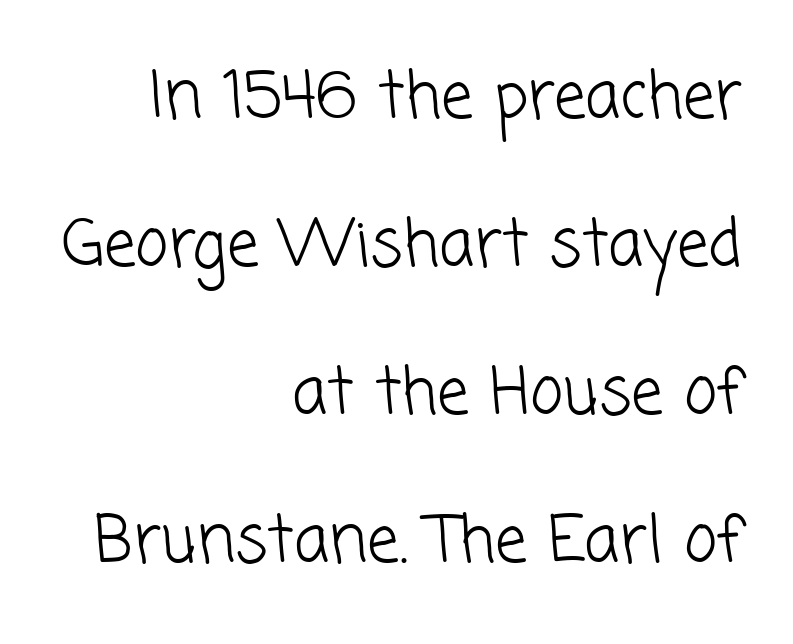
Q: Is the text bold? A: No.
Q: Is the typeface a serif or a sans-serif typeface? A: Sans-serif.
Q: Is the text underlined? A: No.
Q: How is the paragraph aligned? A: Right-aligned.
Q: Is the spacing between letters normal or unusually wide? A: Normal.
Q: Is the spacing between lines tight, normal or loose? A: Loose.
Q: Width (condensed, normal, or wide)? A: Normal.
Q: Stroke contrast? A: Low.
Q: x-height? A: Medium.
Q: Monospaced? A: No.
